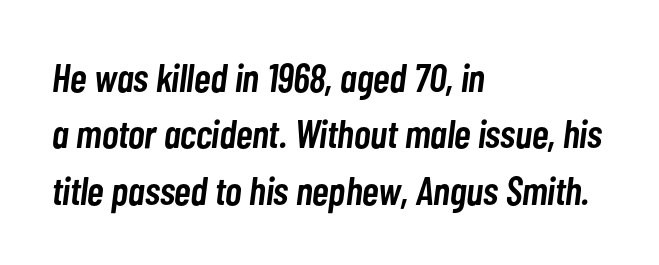
{"italic": "yes", "lean": "right", "slant_degrees": 7, "bold": "semi", "weight": "semibold", "width": "condensed", "stroke_contrast": "low", "x_height": "medium", "monospaced": "no", "underline": "no", "align": "left", "line_spacing": "normal", "line_spacing_ratio": 1.41, "letter_spacing": "normal", "letter_spacing_em": 0.0, "glyph_px": 40}
